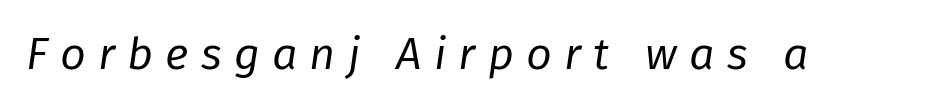
The passage shown is typed in a proportional face where columns would drift. Underlining? Definitely not there. Each word looks stretched out because of the extra space between its letters. Every character sits at an angle, as italics do. The strokes are not fattened; the text isn't bold.
